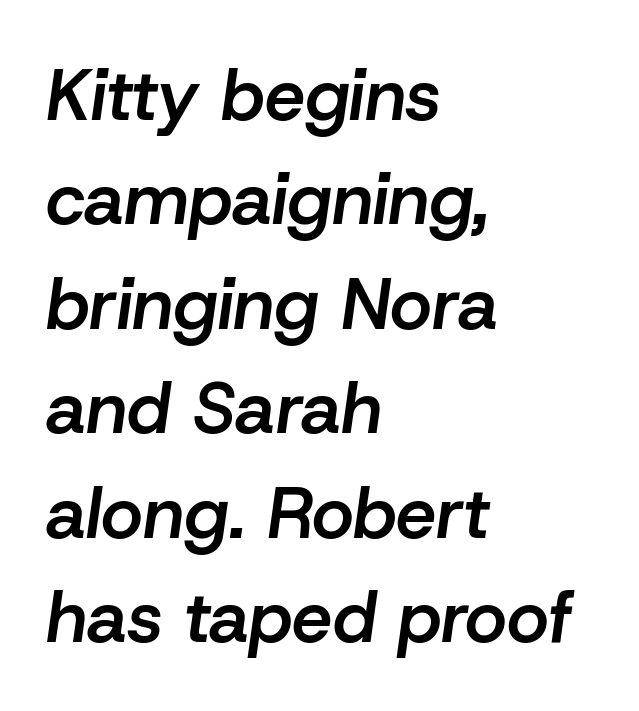
These lines are rendered in a variable-pitch font. Notice how the stems are inclined rather than vertical — that's the hallmark of italics. This rendering features lettering with no underline. A typesetter would call this leading conventional body-copy spacing.
